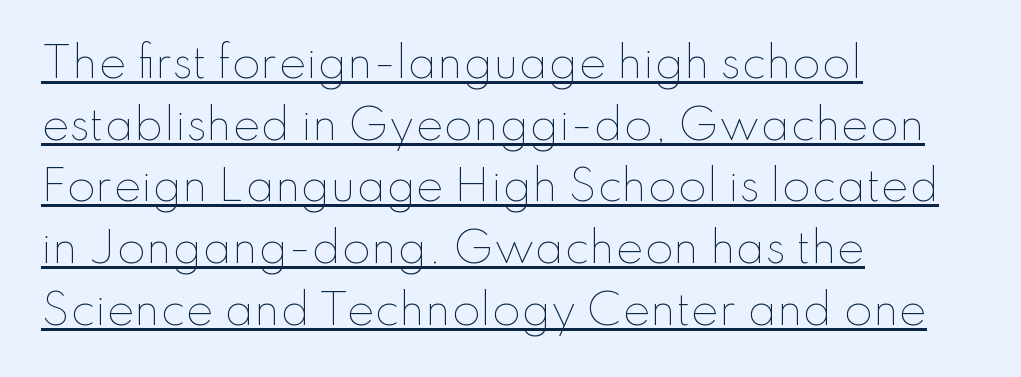
The weight would be labelled regular, book, light, or lighter still. The sample's only ornament is a line tracing under the words. Character widths vary here, with narrow letters taking less room than wide ones. A typesetter would call this zero additional tracking. Leading matches the norm, producing a regular column.
